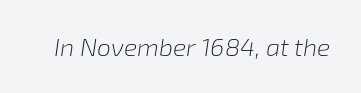
{"italic": "yes", "lean": "right", "slant_degrees": 8, "bold": "no", "underline": "no", "letter_spacing": "normal", "letter_spacing_em": 0.0, "glyph_px": 25}
